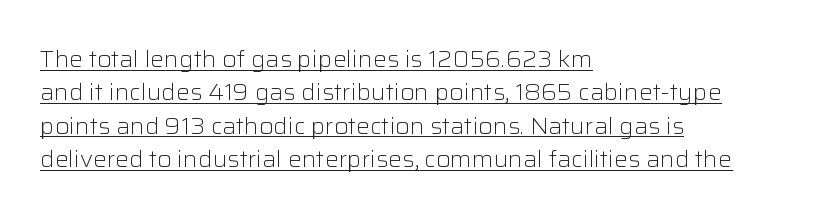
The vertical gap from one line to the next is medium. The characters are drawn with everyday or finer stroke widths. The specimen includes a rule beneath the text block's lines. The gaps between neighbouring characters are ordinary and unremarkable. These lines stack with their left ends in a neat column. This is roman type, the default non-slanted kind.
